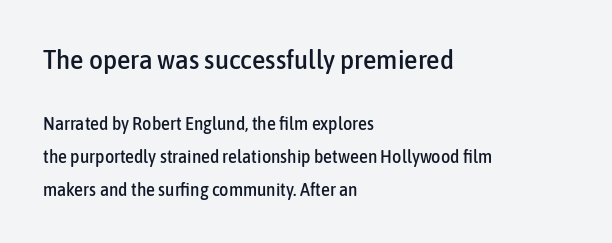
Q: Is the text italic (slanted)? A: No, it is upright.
Q: Is the text underlined? A: No.
Q: How is the paragraph aligned? A: Left-aligned.
Q: Is the spacing between letters normal or unusually wide? A: Normal.
Q: Which block of text is set in a larger size, the first (top) or the second (bottom)? A: The first (top) one.
